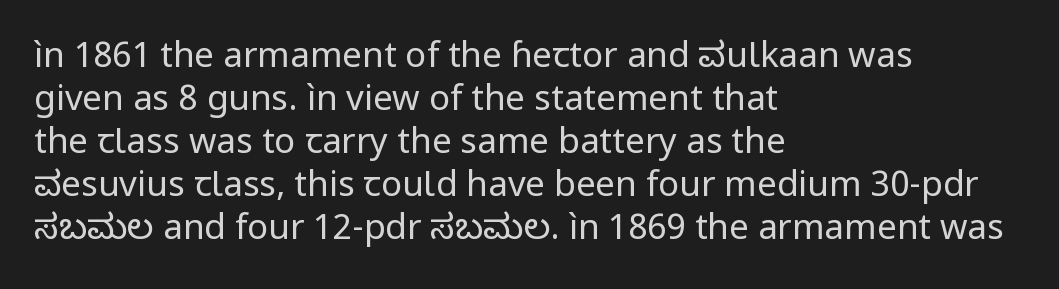
Q: Is the text bold? A: No.
Q: Is the text italic (slanted)? A: No, it is upright.
Q: Is the typeface a serif or a sans-serif typeface? A: Sans-serif.
Q: Is the text underlined? A: No.
Q: How is the paragraph aligned? A: Left-aligned.
Q: Is the spacing between letters normal or unusually wide? A: Normal.
Q: Width (condensed, normal, or wide)? A: Normal.
Q: Stroke contrast? A: Low.
Q: x-height? A: Medium.
Q: Monospaced? A: No.
